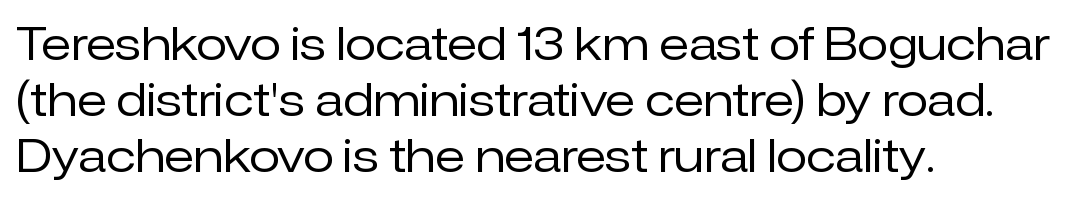
The image shows 45 px regular-weight sans-serif type, upright; set left-aligned, line spacing 1.24x, normal letter spacing, not underlined; low stroke contrast and a medium x-height.
